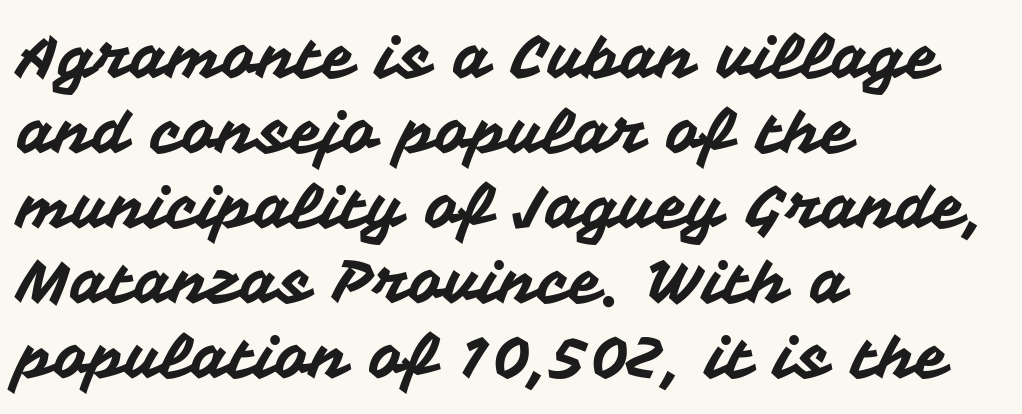
The image shows 60 px sans-serif type; set left-aligned, normal line spacing (1.25x), normal letter spacing, not underlined; medium stroke contrast and a medium x-height.
